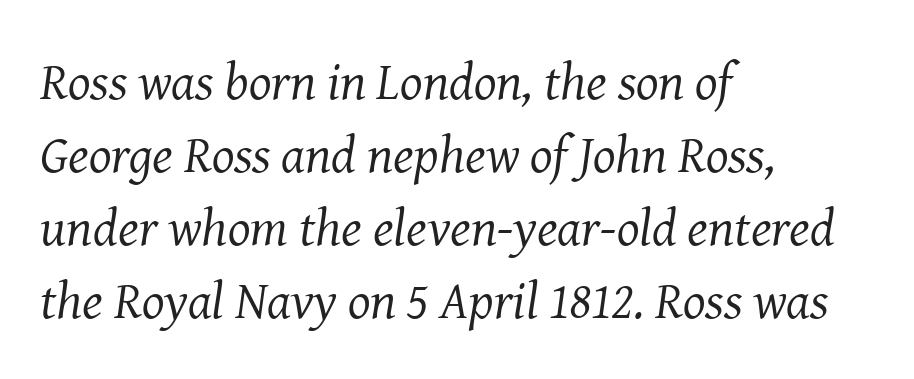
{"serif": "yes", "italic": "yes", "lean": "right", "slant_degrees": 8, "bold": "no", "weight": "regular", "width": "normal", "stroke_contrast": "medium", "x_height": "medium", "monospaced": "no", "underline": "no", "align": "left", "line_spacing": "normal", "line_spacing_ratio": 1.38, "letter_spacing": "normal", "letter_spacing_em": 0.0, "glyph_px": 53}
